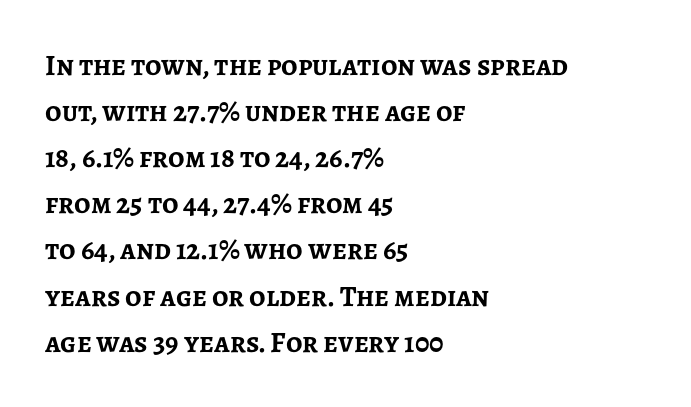
The sample has been set heavy, in full bold. Is the block centered? No — it sits flush against the left margin. Evenly set lines give the paragraph a standard silhouette. This rendering employs a face without finishing strokes, i.e., a sans-serif. The horizontal fit of the characters is conventional and even.
